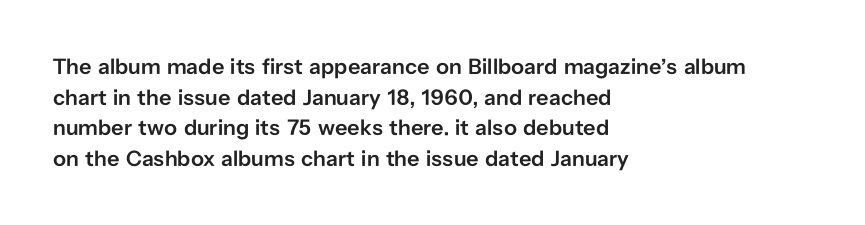
Q: Is the text bold? A: Semi-bold.
Q: Is the text italic (slanted)? A: No, it is upright.
Q: Is the text underlined? A: No.
Q: How is the paragraph aligned? A: Left-aligned.
Q: Is the spacing between letters normal or unusually wide? A: Normal.
Q: Is the spacing between lines tight, normal or loose? A: Normal.
